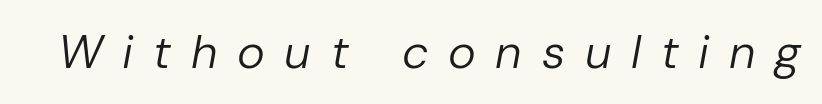
Q: Is the text bold? A: No.
Q: Is the text italic (slanted)? A: Yes, it leans right by about 10 degrees.
Q: Is the text underlined? A: No.
Q: Is the spacing between letters normal or unusually wide? A: Unusually wide.
Q: Width (condensed, normal, or wide)? A: Normal.
Q: Stroke contrast? A: Low.
Q: x-height? A: Medium.
Q: Monospaced? A: No.
